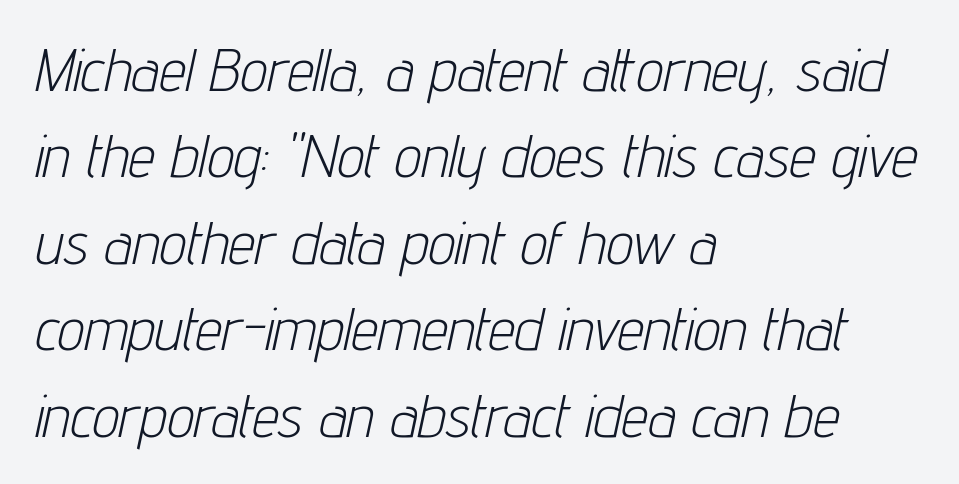
{"italic": "yes", "lean": "right", "slant_degrees": 12, "bold": "no", "weight": "light", "width": "condensed", "stroke_contrast": "low", "x_height": "medium", "monospaced": "no", "underline": "no", "align": "left", "line_spacing": "normal", "line_spacing_ratio": 1.44, "letter_spacing": "normal", "letter_spacing_em": 0.0, "glyph_px": 60}
